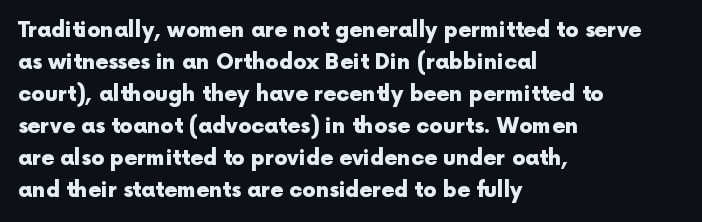
The type sits square on the baseline with zero lean. Summary of weight: heavy, a full bold. Interline gaps are of average width in this sample. The type is set solid horizontally, with unmodified tracking. Underline: absent.
